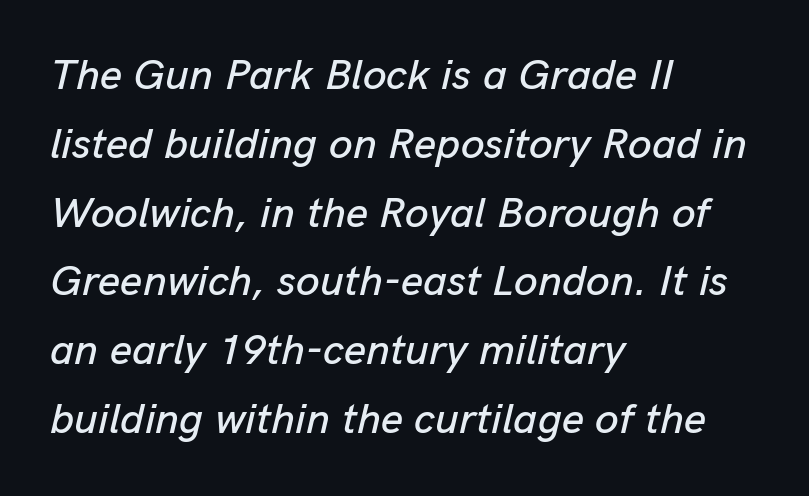
{"italic": "yes", "lean": "right", "slant_degrees": 13, "width": "normal", "stroke_contrast": "low", "x_height": "medium", "monospaced": "no", "underline": "no", "align": "left", "line_spacing": "normal", "line_spacing_ratio": 1.6, "letter_spacing": "normal", "letter_spacing_em": 0.0, "glyph_px": 43}
